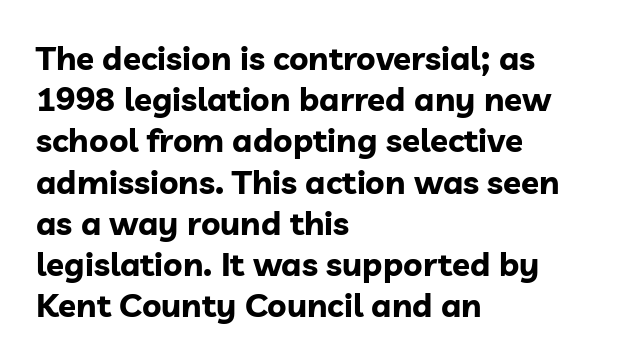
Q: Is the text bold? A: Yes.
Q: Is the text italic (slanted)? A: No, it is upright.
Q: Is the typeface a serif or a sans-serif typeface? A: Sans-serif.
Q: Is the text underlined? A: No.
Q: How is the paragraph aligned? A: Left-aligned.
Q: Is the spacing between letters normal or unusually wide? A: Normal.
Q: Is the spacing between lines tight, normal or loose? A: Normal.
Q: Width (condensed, normal, or wide)? A: Normal.
Q: Stroke contrast? A: Low.
Q: x-height? A: Medium.
Q: Monospaced? A: No.
